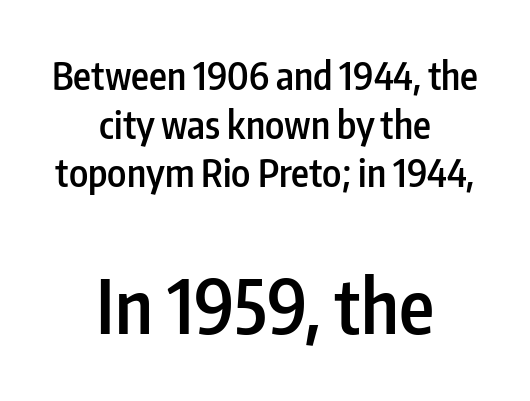
{"serif": "no", "italic": "no", "bold": "semi", "weight": "semibold", "width": "condensed", "stroke_contrast": "low", "x_height": "medium", "monospaced": "no", "underline": "no", "align": "center", "line_spacing": "normal", "line_spacing_ratio": 1.28, "letter_spacing": "normal", "letter_spacing_em": 0.0, "larger_block": "second", "size_ratio": 1.97, "glyph_px": 75}
